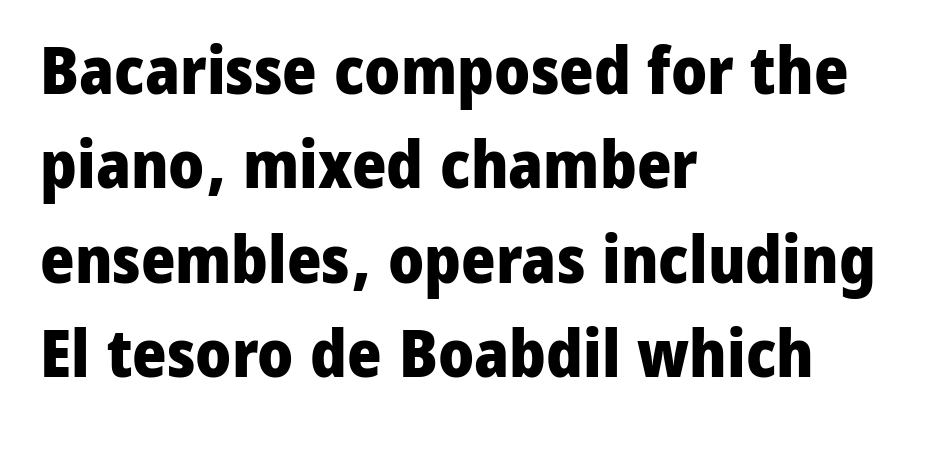
Q: Is the text bold? A: Yes.
Q: Is the text italic (slanted)? A: No, it is upright.
Q: Is the typeface a serif or a sans-serif typeface? A: Sans-serif.
Q: Is the text underlined? A: No.
Q: How is the paragraph aligned? A: Left-aligned.
Q: Is the spacing between letters normal or unusually wide? A: Normal.
Q: Is the spacing between lines tight, normal or loose? A: Normal.
Q: Width (condensed, normal, or wide)? A: Normal.
Q: Stroke contrast? A: Low.
Q: x-height? A: Medium.
Q: Monospaced? A: No.
